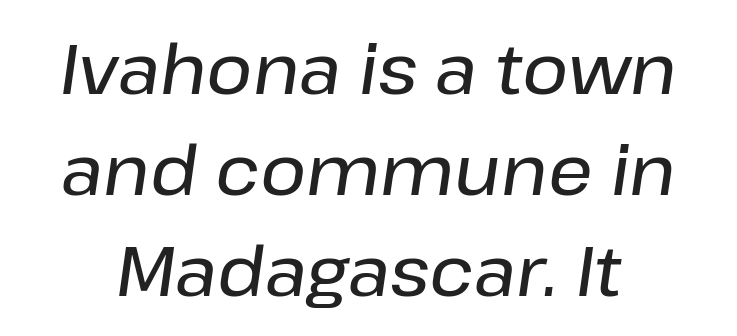
Looks like regular typesetting: each glyph gets only the width it needs. Normally led — the rows are evenly, conventionally spaced. Standard letterfit; no display-style spreading of the glyphs. The baseline area is clear. It's the slanting kind of type.
